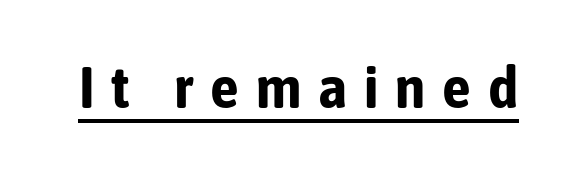
Q: Is the text bold? A: Yes.
Q: Is the text italic (slanted)? A: No, it is upright.
Q: Is the typeface a serif or a sans-serif typeface? A: Sans-serif.
Q: Is the text underlined? A: Yes.
Q: Is the spacing between letters normal or unusually wide? A: Unusually wide.
Q: Width (condensed, normal, or wide)? A: Condensed.
Q: Stroke contrast? A: Low.
Q: x-height? A: Medium.
Q: Monospaced? A: No.
